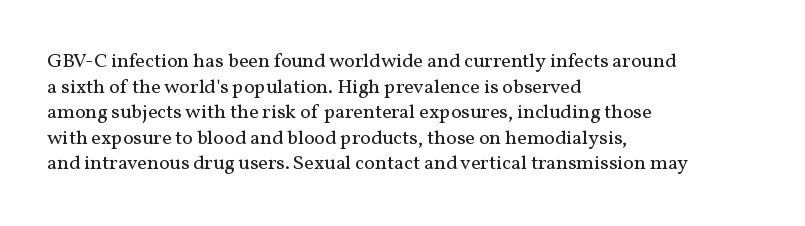
{"italic": "no", "bold": "no", "underline": "no", "align": "left", "line_spacing": "normal", "line_spacing_ratio": 1.28, "letter_spacing": "normal", "letter_spacing_em": 0.0, "glyph_px": 20}
